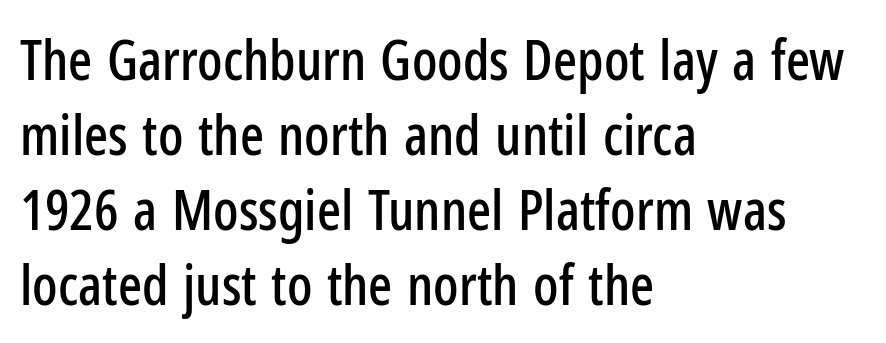
{"serif": "no", "italic": "no", "width": "condensed", "stroke_contrast": "low", "x_height": "medium", "monospaced": "no", "underline": "no", "align": "left", "line_spacing": "normal", "line_spacing_ratio": 1.34, "letter_spacing": "normal", "letter_spacing_em": 0.0, "glyph_px": 56}
